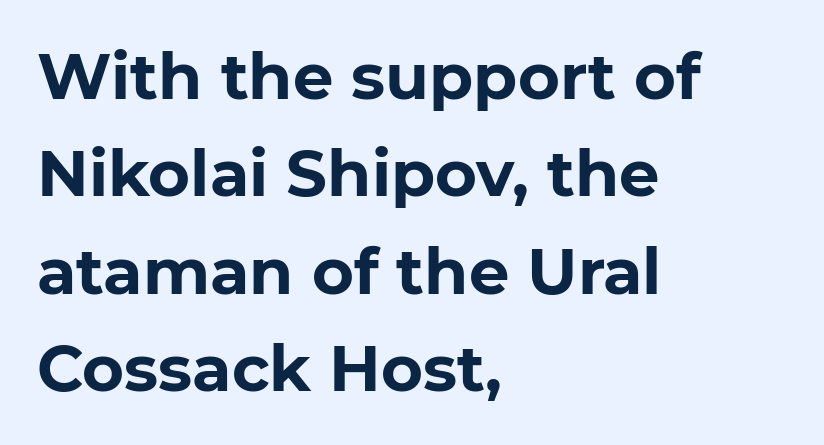
The image shows 64 px bold sans-serif type, upright; set left-aligned, normal line spacing (1.52x), normal letter spacing, not underlined; low stroke contrast and a medium x-height.
